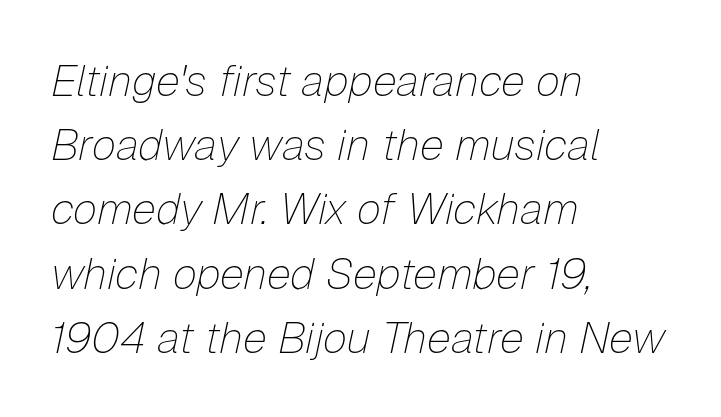
Q: Is the text bold? A: No.
Q: Is the text italic (slanted)? A: Yes, it leans right by about 12 degrees.
Q: Is the text underlined? A: No.
Q: How is the paragraph aligned? A: Left-aligned.
Q: Is the spacing between letters normal or unusually wide? A: Normal.
Q: Is the spacing between lines tight, normal or loose? A: Normal.
Q: Width (condensed, normal, or wide)? A: Normal.
Q: Stroke contrast? A: Low.
Q: x-height? A: Medium.
Q: Monospaced? A: No.
